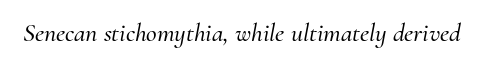
Q: Is the text italic (slanted)? A: Yes, it leans right by about 10 degrees.
Q: Is the text underlined? A: No.
Q: Is the spacing between letters normal or unusually wide? A: Normal.
